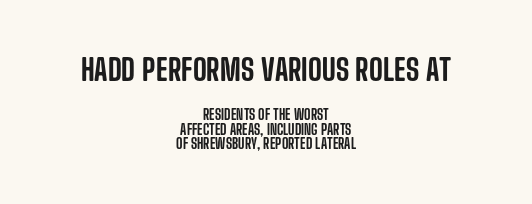
The image shows 30 px condensed sans-serif type, upright; set centered, tight line spacing (1.04x), normal letter spacing, not underlined; the first (top) block is 2.14x larger; low stroke contrast and a large x-height.
